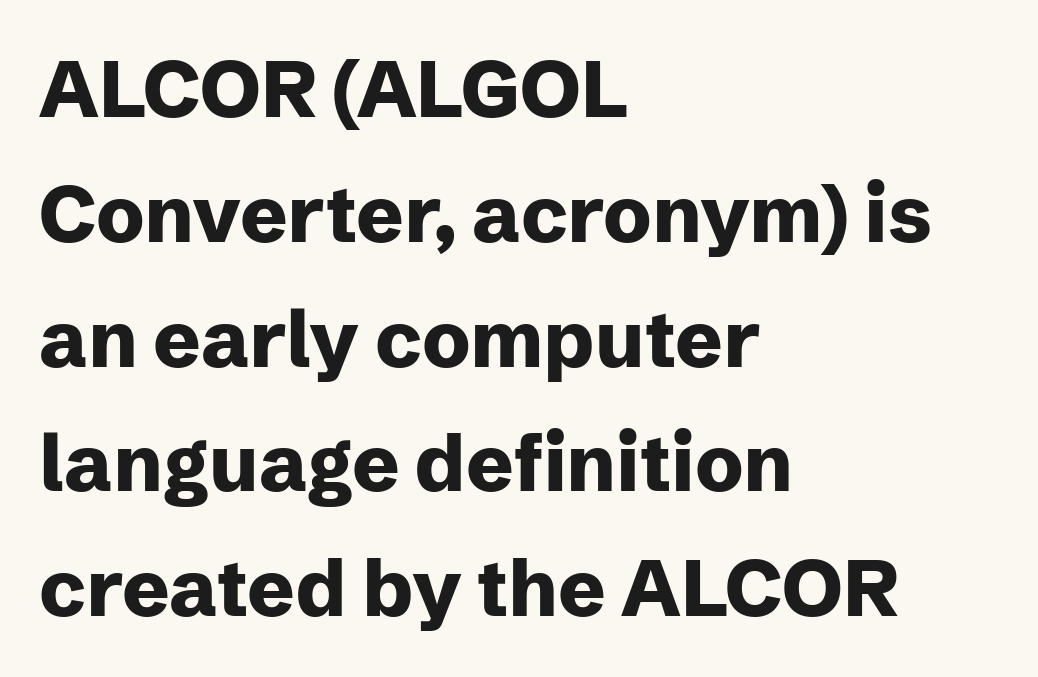
The image shows 79 px heavy sans-serif type, upright; set left-aligned, normal line spacing (1.58x), normal letter spacing, not underlined; low stroke contrast and a medium x-height.
